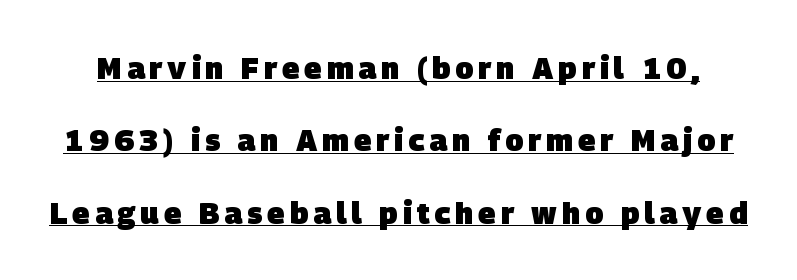
Q: Is the text bold? A: Yes.
Q: Is the typeface a serif or a sans-serif typeface? A: Sans-serif.
Q: Is the text underlined? A: Yes.
Q: Is the spacing between lines tight, normal or loose? A: Loose.
Q: Width (condensed, normal, or wide)? A: Normal.
Q: Stroke contrast? A: Low.
Q: x-height? A: Large.
Q: Monospaced? A: No.
